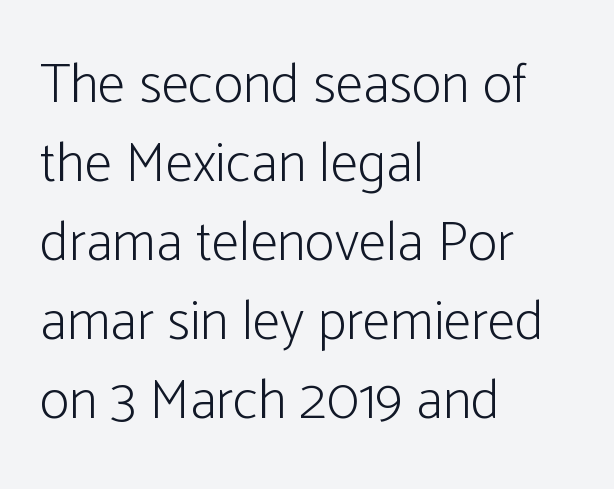
The image shows 56 px light, condensed sans-serif type, upright; set left-aligned, normal line spacing (1.41x), normal letter spacing, not underlined; low stroke contrast and a medium x-height.
